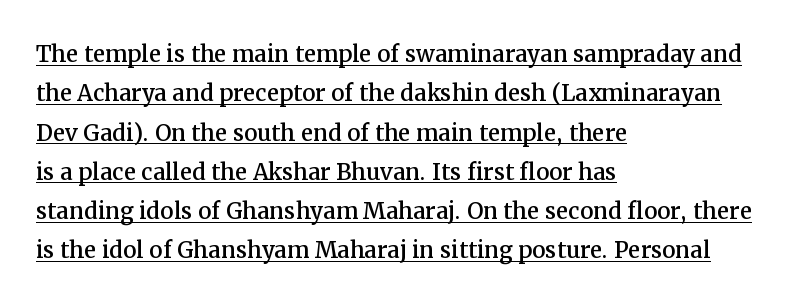
Varying glyph widths throughout — classic text-font behaviour. These lines are composed in type with serifs. These lines keep a tight, regular rhythm from letter to letter. Posture: vertical. Interline gaps are of average width in this sample. Is the block centered? No — it sits flush against the left margin.
